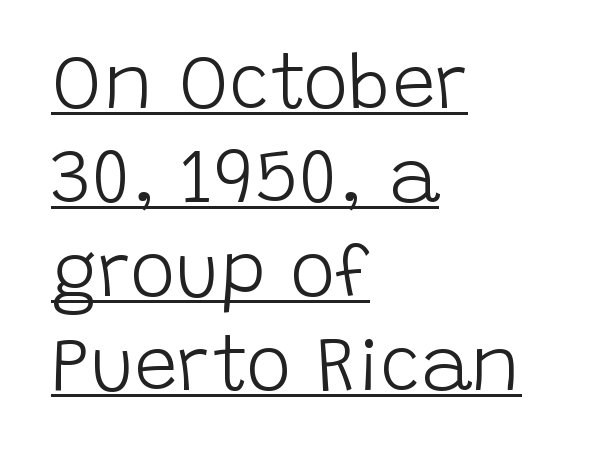
Q: Is the text bold? A: No.
Q: Is the text italic (slanted)? A: No, it is upright.
Q: Is the typeface a serif or a sans-serif typeface? A: Sans-serif.
Q: Is the text underlined? A: Yes.
Q: How is the paragraph aligned? A: Left-aligned.
Q: Is the spacing between letters normal or unusually wide? A: Normal.
Q: Width (condensed, normal, or wide)? A: Normal.
Q: Stroke contrast? A: Low.
Q: x-height? A: Large.
Q: Monospaced? A: No.
